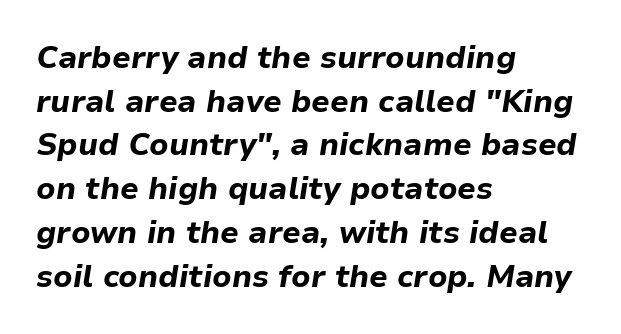
Glyph-to-glyph distance matches everyday printed text. Horizontal alignment here is leftward, the default for most running prose. The space beneath each line is pristine and unruled. Do the characters align in a grid? No, the font is proportional. Evenly set lines give the paragraph a standard silhouette. Chunky letters — that's bold for sure.
